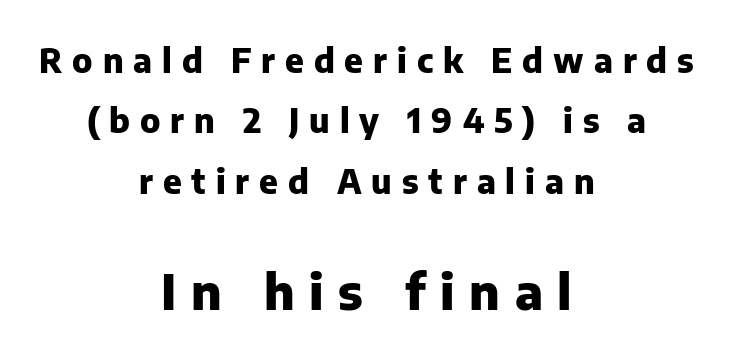
Notice how the passage keeps no hard edge, just a central spine. Rendered with straight, roman letterforms. The face used here appears at its bigger size in the lower chunk. The type is letterspaced generously, with wide tracking. Regarding serifs, this sample does without them. Thick stems and heavy bowls — unmistakably bold.
